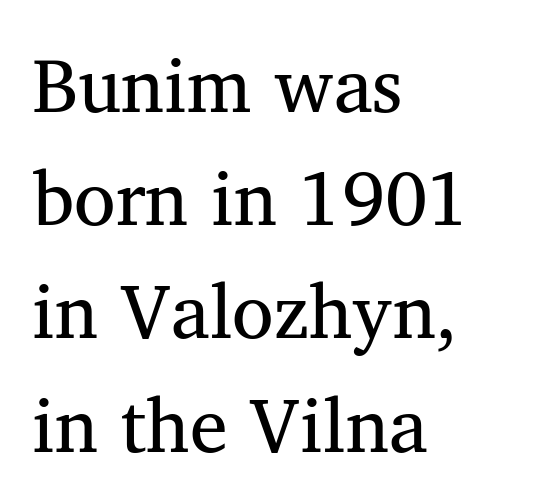
Q: Is the text bold? A: No.
Q: Is the text italic (slanted)? A: No, it is upright.
Q: Is the typeface a serif or a sans-serif typeface? A: Serif.
Q: Is the text underlined? A: No.
Q: How is the paragraph aligned? A: Left-aligned.
Q: Is the spacing between letters normal or unusually wide? A: Normal.
Q: Is the spacing between lines tight, normal or loose? A: Normal.
Q: Width (condensed, normal, or wide)? A: Normal.
Q: Stroke contrast? A: Medium.
Q: x-height? A: Medium.
Q: Monospaced? A: No.
